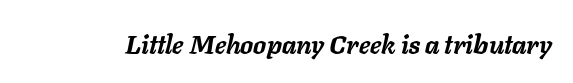
The image shows 26 px bold type, italic (leaning right); set normal letter spacing, not underlined.
